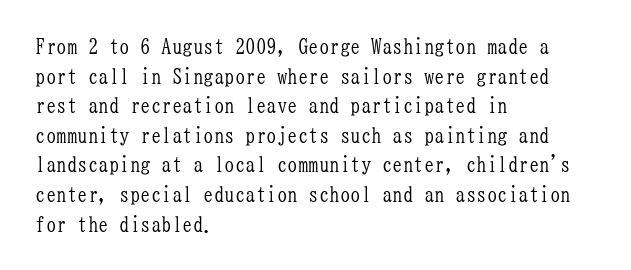
The image shows 21 px text type, upright; set left-aligned, normal line spacing (1.41x), normal letter spacing, not underlined.
